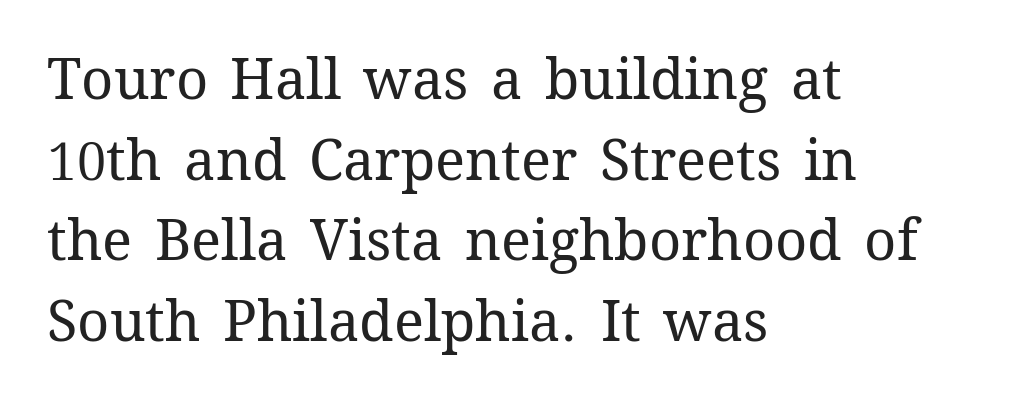
{"italic": "no", "bold": "no", "weight": "regular", "width": "normal", "stroke_contrast": "medium", "x_height": "medium", "monospaced": "no", "underline": "no", "align": "left", "line_spacing": "normal", "line_spacing_ratio": 1.44, "letter_spacing": "normal", "letter_spacing_em": 0.0, "glyph_px": 56}
